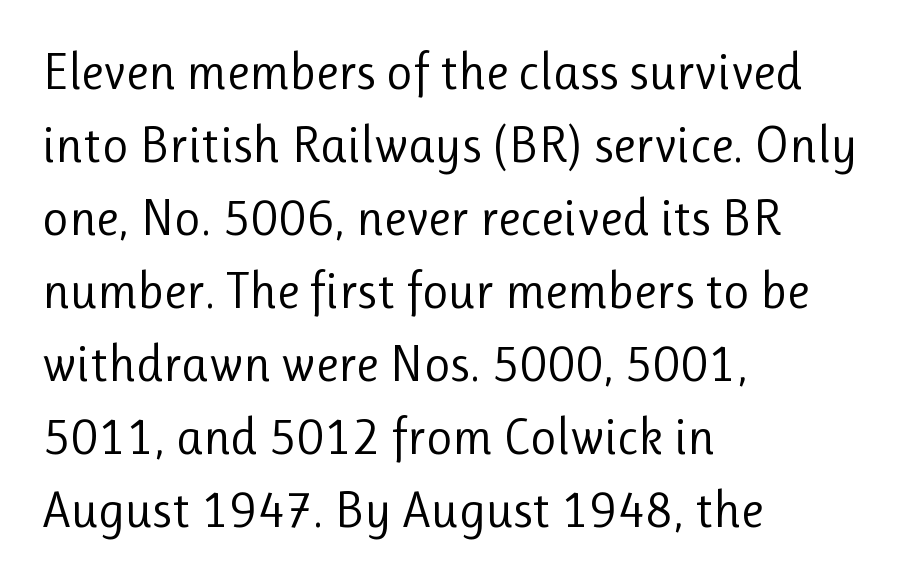
{"serif": "no", "italic": "no", "bold": "no", "weight": "regular", "width": "normal", "stroke_contrast": "low", "x_height": "medium", "monospaced": "no", "underline": "no", "align": "left", "line_spacing": "normal", "line_spacing_ratio": 1.43, "letter_spacing": "normal", "letter_spacing_em": 0.0, "glyph_px": 51}
